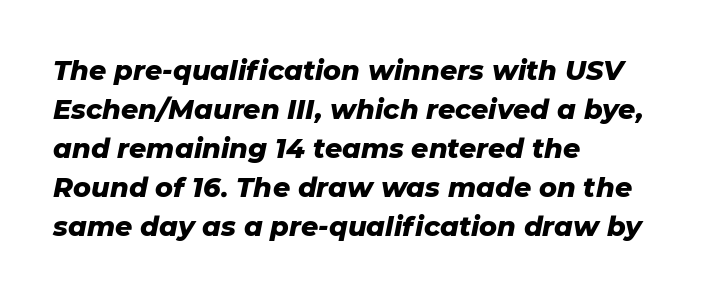
Q: Is the text bold? A: Yes.
Q: Is the text italic (slanted)? A: Yes, it leans right by about 11 degrees.
Q: Is the text underlined? A: No.
Q: How is the paragraph aligned? A: Left-aligned.
Q: Is the spacing between letters normal or unusually wide? A: Normal.
Q: Is the spacing between lines tight, normal or loose? A: Normal.
